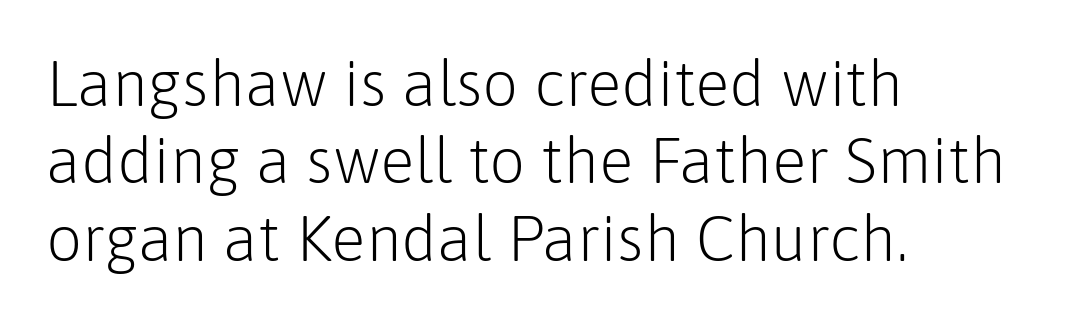
To sum up the face: it is a sans, with no serifs. Glyph-to-glyph distance matches everyday printed text. Nothing heavy about these letters — not bold at all. Notice how the passage keeps a crisp vertical edge on the left only. Varying glyph widths throughout — classic text-font behaviour.
